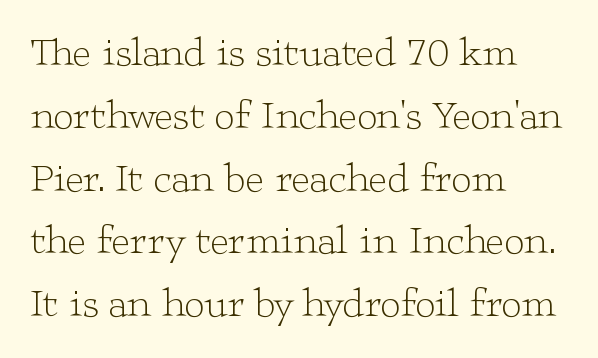
Q: Is the text bold? A: No.
Q: Is the text italic (slanted)? A: No, it is upright.
Q: Is the typeface a serif or a sans-serif typeface? A: Serif.
Q: Is the text underlined? A: No.
Q: How is the paragraph aligned? A: Left-aligned.
Q: Is the spacing between letters normal or unusually wide? A: Normal.
Q: Is the spacing between lines tight, normal or loose? A: Normal.
Q: Width (condensed, normal, or wide)? A: Wide.
Q: Stroke contrast? A: Low.
Q: x-height? A: Medium.
Q: Monospaced? A: No.
